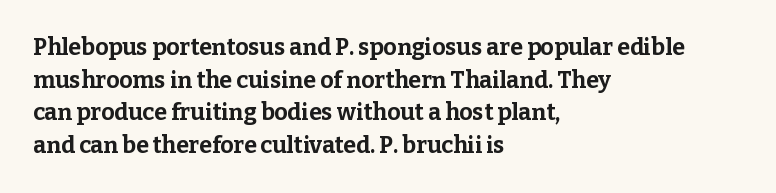
Here the glyphs are tracked normally, forming tight word shapes. One-word summary of the alignment: left. In terms of posture, this sample is upright. Notice how thick the strokes are: this is what a full bold looks like. The lines sit at an ordinary, default distance from one another.
